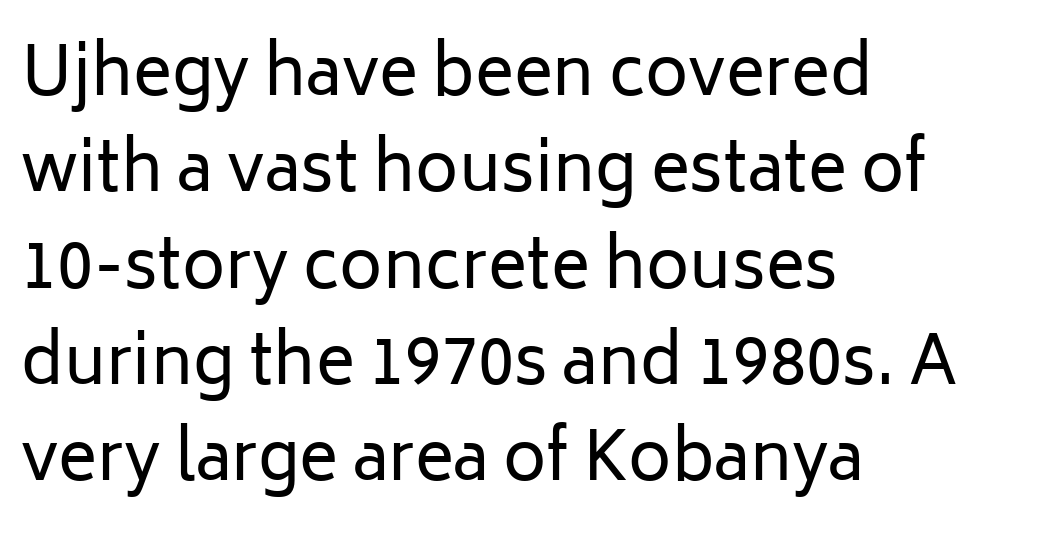
Q: Is the text bold? A: No.
Q: Is the text italic (slanted)? A: No, it is upright.
Q: Is the typeface a serif or a sans-serif typeface? A: Sans-serif.
Q: Is the text underlined? A: No.
Q: How is the paragraph aligned? A: Left-aligned.
Q: Is the spacing between letters normal or unusually wide? A: Normal.
Q: Is the spacing between lines tight, normal or loose? A: Normal.
Q: Width (condensed, normal, or wide)? A: Normal.
Q: Stroke contrast? A: Low.
Q: x-height? A: Medium.
Q: Monospaced? A: No.
